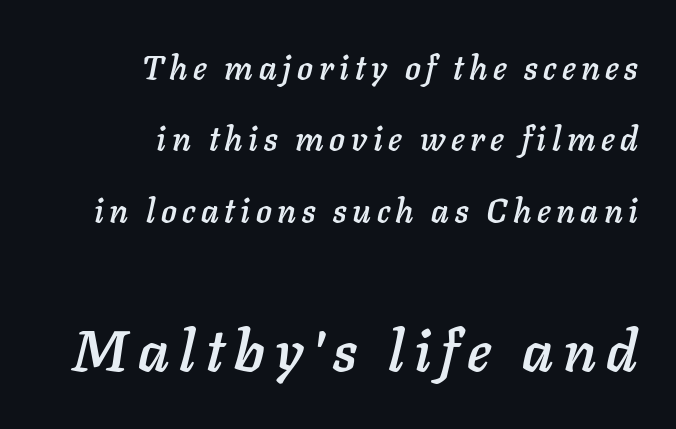
Q: Is the text italic (slanted)? A: Yes, it leans right by about 11 degrees.
Q: Is the text underlined? A: No.
Q: How is the paragraph aligned? A: Right-aligned.
Q: Is the spacing between lines tight, normal or loose? A: Loose.
Q: Which block of text is set in a larger size, the first (top) or the second (bottom)? A: The second (bottom) one.
Q: Width (condensed, normal, or wide)? A: Normal.
Q: Stroke contrast? A: Low.
Q: x-height? A: Medium.
Q: Monospaced? A: No.
